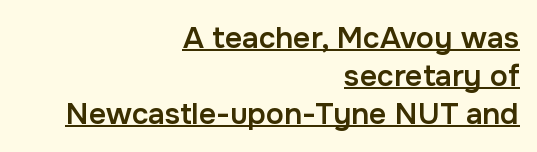
The image shows 30 px semibold sans-serif type, upright; set right-aligned, normal line spacing (1.26x), normal letter spacing, underlined; low stroke contrast and a medium x-height.
